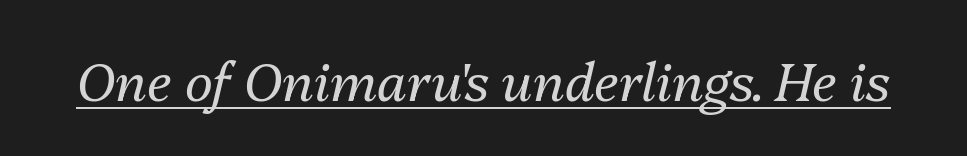
{"italic": "yes", "lean": "right", "slant_degrees": 13, "bold": "no", "weight": "regular", "width": "normal", "stroke_contrast": "medium", "x_height": "medium", "monospaced": "no", "underline": "yes", "letter_spacing": "normal", "letter_spacing_em": 0.0, "glyph_px": 53}
